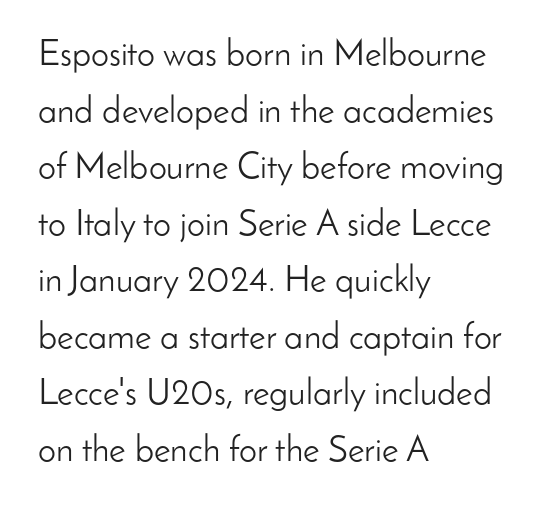
Q: Is the text bold? A: No.
Q: Is the text italic (slanted)? A: No, it is upright.
Q: Is the typeface a serif or a sans-serif typeface? A: Sans-serif.
Q: Is the text underlined? A: No.
Q: How is the paragraph aligned? A: Left-aligned.
Q: Is the spacing between letters normal or unusually wide? A: Normal.
Q: Is the spacing between lines tight, normal or loose? A: Normal.
Q: Width (condensed, normal, or wide)? A: Normal.
Q: Stroke contrast? A: Low.
Q: x-height? A: Small.
Q: Monospaced? A: No.
